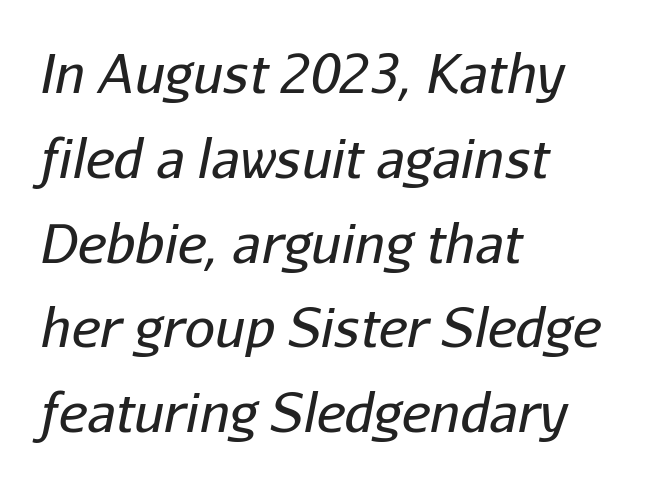
A student would call this left alignment; a typographer would say flush left, rag right. Each letter keeps its own natural width here, so spacing adapts to shape. Weight class: somewhere from thin through regular. Descender tails drop into unmarked territory. Slant detected: the letters are inclined.
